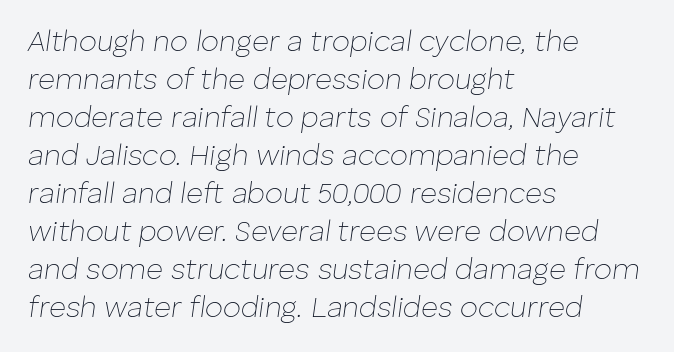
Q: Is the text bold? A: No.
Q: Is the text italic (slanted)? A: Yes, it leans right by about 8 degrees.
Q: Is the text underlined? A: No.
Q: How is the paragraph aligned? A: Left-aligned.
Q: Is the spacing between letters normal or unusually wide? A: Normal.
Q: Is the spacing between lines tight, normal or loose? A: Normal.
Q: Width (condensed, normal, or wide)? A: Normal.
Q: Stroke contrast? A: Low.
Q: x-height? A: Medium.
Q: Monospaced? A: No.
